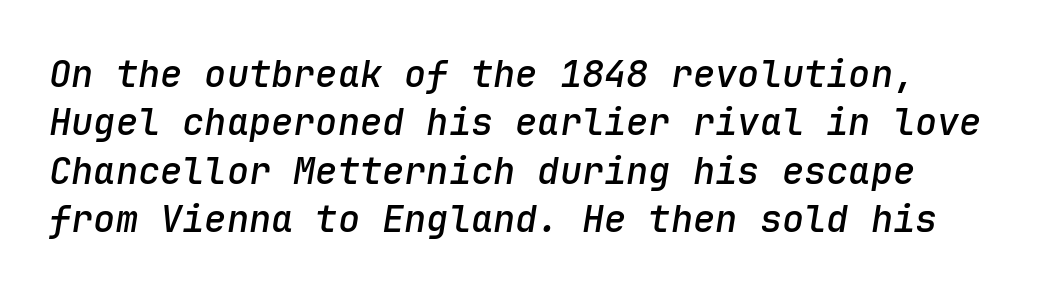
Is the letter spacing exaggerated? No — it looks like the ordinary default. The vertical gap from one line to the next is medium. Looking at the ascenders, they clearly lean. Beneath every word, the page is bare. Semibold letterforms, between regular and bold.
